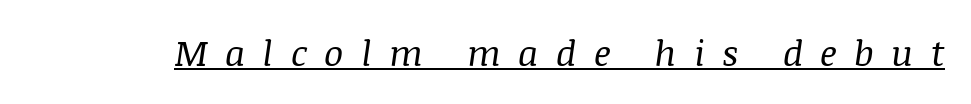
The image shows 36 px regular-weight serif type, italic (leaning right); set unusually wide letter spacing (+0.48 em), underlined; medium stroke contrast and a large x-height.
